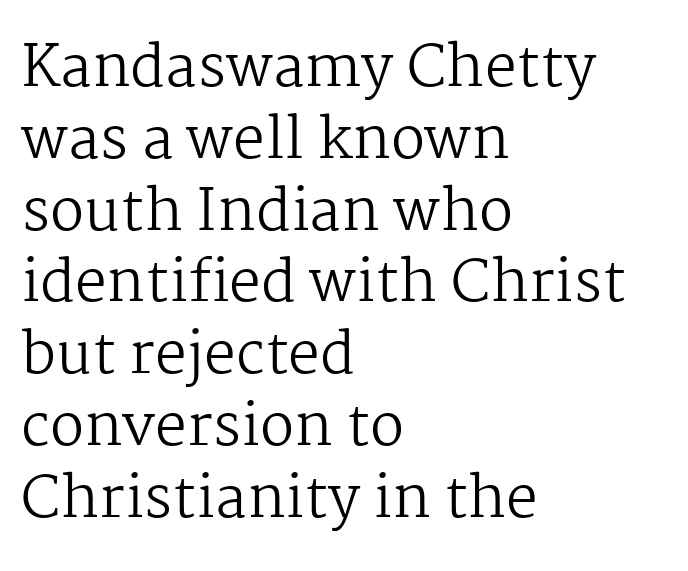
The image shows 57 px regular-weight serif type, upright; set left-aligned, normal line spacing (1.26x), normal letter spacing, not underlined; medium stroke contrast and a medium x-height.
